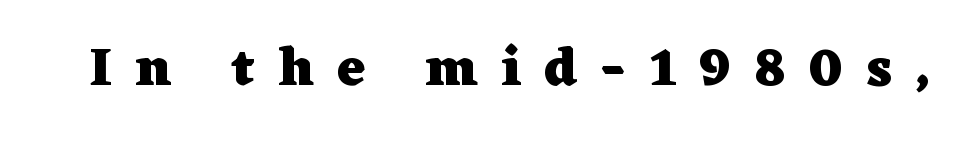
{"serif": "yes", "italic": "no", "bold": "yes", "weight": "heavy", "width": "wide", "stroke_contrast": "low", "x_height": "medium", "monospaced": "no", "underline": "no", "letter_spacing": "wide", "letter_spacing_em": 0.43, "glyph_px": 54}
